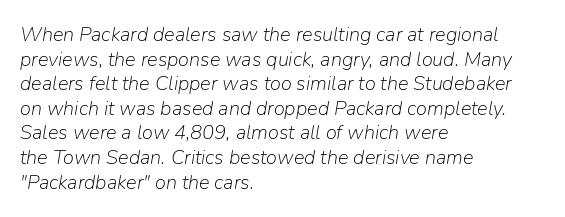
{"italic": "yes", "lean": "right", "slant_degrees": 9, "bold": "no", "underline": "no", "align": "left", "line_spacing_ratio": 1.23, "letter_spacing": "normal", "letter_spacing_em": 0.0, "glyph_px": 20}
